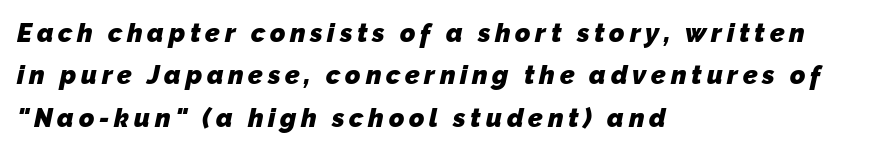
The image shows 26 px bold type; set left-aligned, normal line spacing (1.63x), not underlined.
